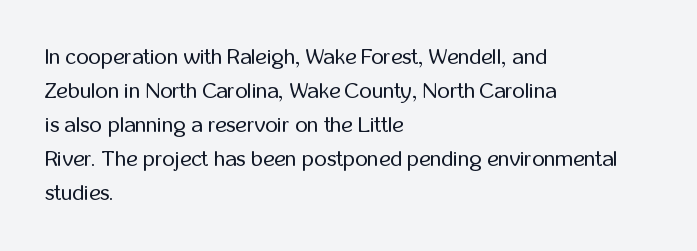
The image shows 22 px text type, upright; set left-aligned, normal line spacing (1.55x), normal letter spacing, not underlined.
